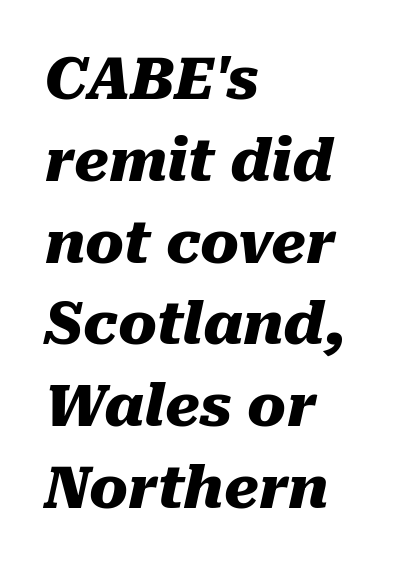
The image shows 58 px heavy type, italic (leaning right); set left-aligned, normal line spacing (1.41x), normal letter spacing, not underlined; medium stroke contrast and a medium x-height.
